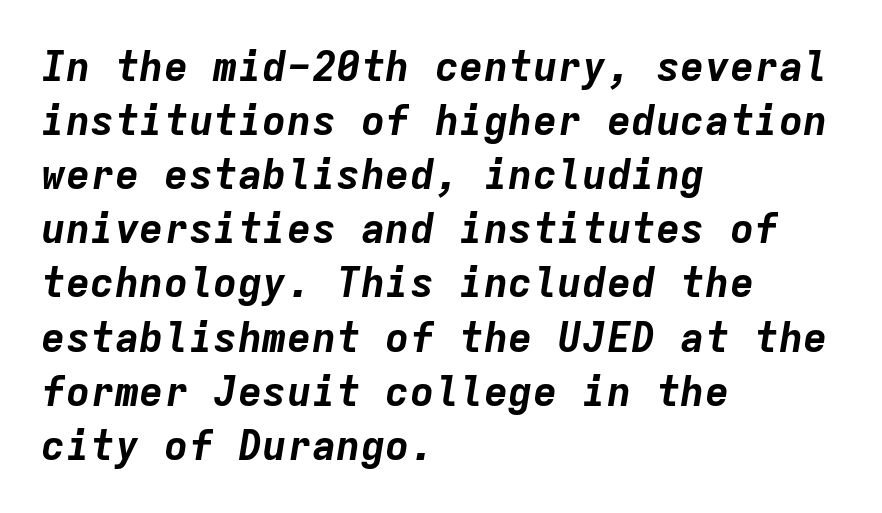
{"italic": "yes", "lean": "right", "slant_degrees": 9, "bold": "yes", "weight": "bold", "width": "normal", "stroke_contrast": "low", "x_height": "medium", "monospaced": "yes", "underline": "no", "align": "left", "line_spacing": "normal", "line_spacing_ratio": 1.32, "letter_spacing": "normal", "letter_spacing_em": 0.0, "glyph_px": 41}
